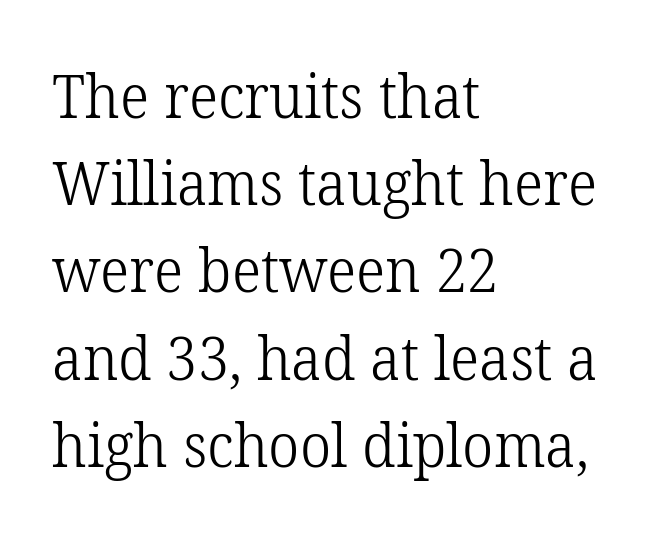
Q: Is the text bold? A: No.
Q: Is the text italic (slanted)? A: No, it is upright.
Q: Is the typeface a serif or a sans-serif typeface? A: Serif.
Q: Is the text underlined? A: No.
Q: How is the paragraph aligned? A: Left-aligned.
Q: Is the spacing between letters normal or unusually wide? A: Normal.
Q: Is the spacing between lines tight, normal or loose? A: Normal.
Q: Width (condensed, normal, or wide)? A: Normal.
Q: Stroke contrast? A: Low.
Q: x-height? A: Medium.
Q: Monospaced? A: No.
